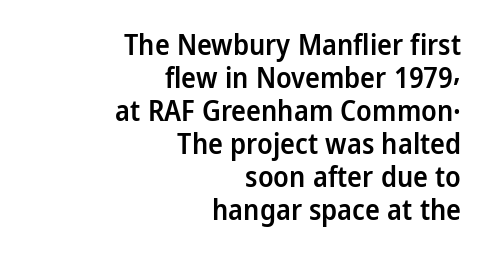
The image shows 28 px semibold sans-serif type, upright; set right-aligned, line spacing 1.18x, normal letter spacing, not underlined; low stroke contrast and a medium x-height.
